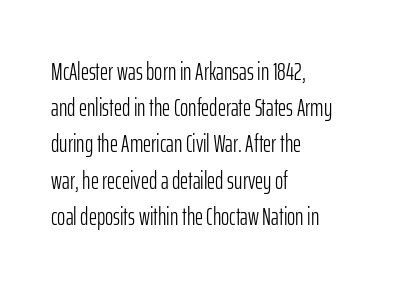
The image shows 25 px text type, upright; set left-aligned, normal line spacing (1.45x), normal letter spacing, not underlined.
